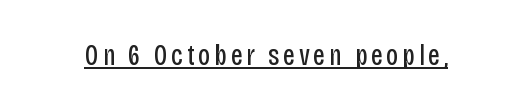
The strokes carry an ordinary text weight at most. The passage shown is typeset with a sans-serif family. A typesetter would call this proportional, since set widths differ per character. The rendering uses the underline text-decoration. The font's upright variant was chosen for this text.
